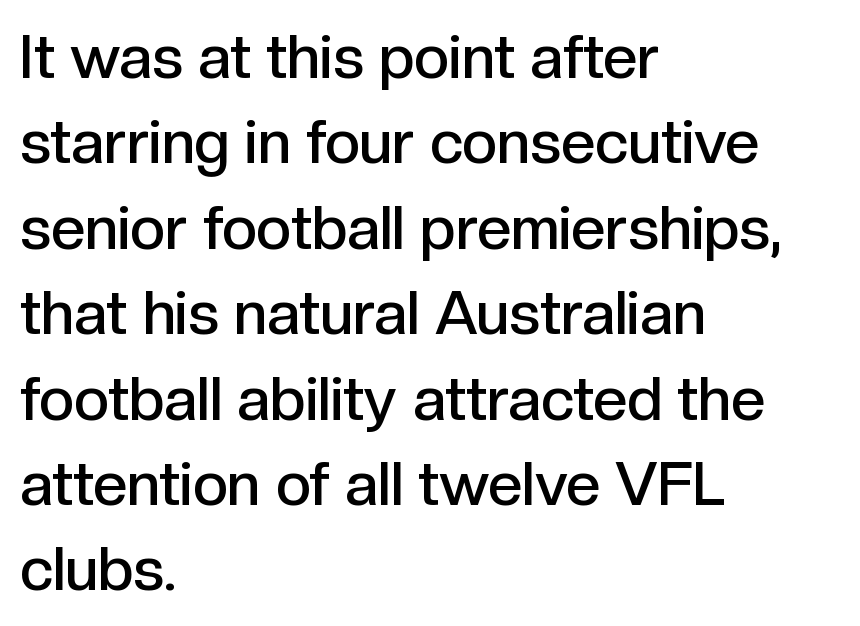
Q: Is the text bold? A: Semi-bold.
Q: Is the text italic (slanted)? A: No, it is upright.
Q: Is the typeface a serif or a sans-serif typeface? A: Sans-serif.
Q: Is the text underlined? A: No.
Q: How is the paragraph aligned? A: Left-aligned.
Q: Is the spacing between letters normal or unusually wide? A: Normal.
Q: Is the spacing between lines tight, normal or loose? A: Normal.
Q: Width (condensed, normal, or wide)? A: Normal.
Q: x-height? A: Medium.
Q: Monospaced? A: No.
